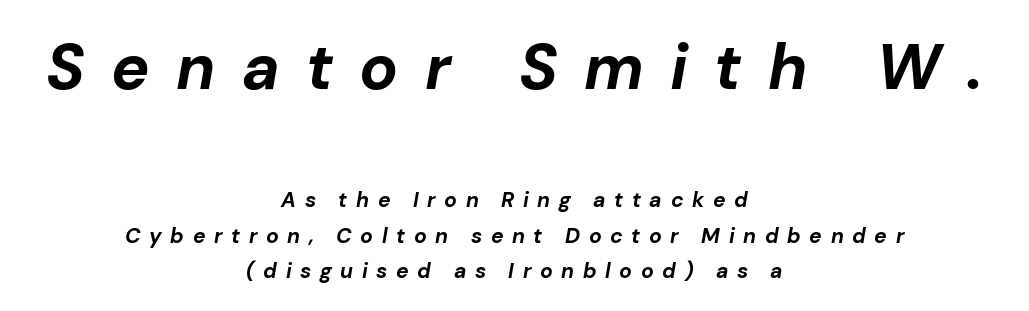
Q: Is the text bold? A: Yes.
Q: Is the text italic (slanted)? A: Yes, it leans right by about 10 degrees.
Q: Is the text underlined? A: No.
Q: How is the paragraph aligned? A: Centered.
Q: Is the spacing between letters normal or unusually wide? A: Unusually wide.
Q: Which block of text is set in a larger size, the first (top) or the second (bottom)? A: The first (top) one.
Q: Width (condensed, normal, or wide)? A: Normal.
Q: Stroke contrast? A: Low.
Q: x-height? A: Medium.
Q: Monospaced? A: No.
